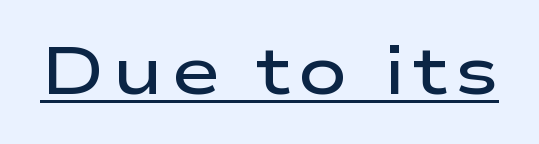
The image shows 67 px semibold, wide sans-serif type, upright; set underlined; low stroke contrast and a medium x-height.
